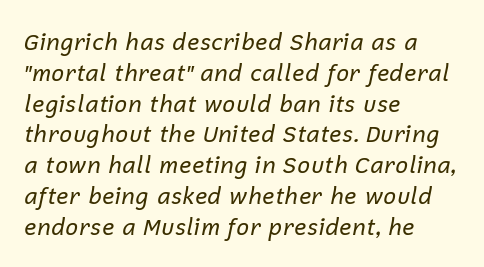
Q: Is the text bold? A: No.
Q: Is the text italic (slanted)? A: Yes, it leans right by about 12 degrees.
Q: Is the text underlined? A: No.
Q: How is the paragraph aligned? A: Left-aligned.
Q: Is the spacing between letters normal or unusually wide? A: Normal.
Q: Is the spacing between lines tight, normal or loose? A: Normal.
